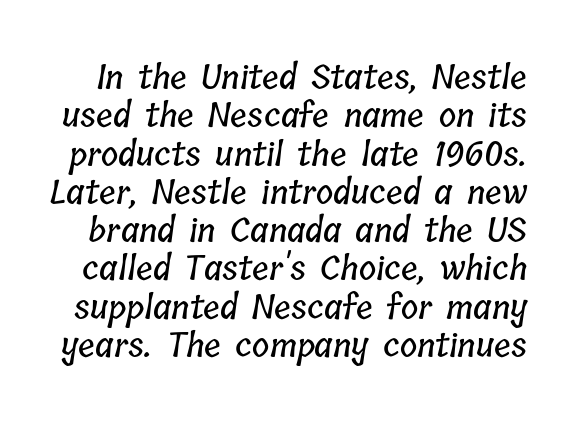
{"width": "condensed", "stroke_contrast": "low", "x_height": "medium", "monospaced": "no", "underline": "no", "line_spacing_ratio": 1.16, "letter_spacing": "normal", "letter_spacing_em": 0.0, "glyph_px": 33}
